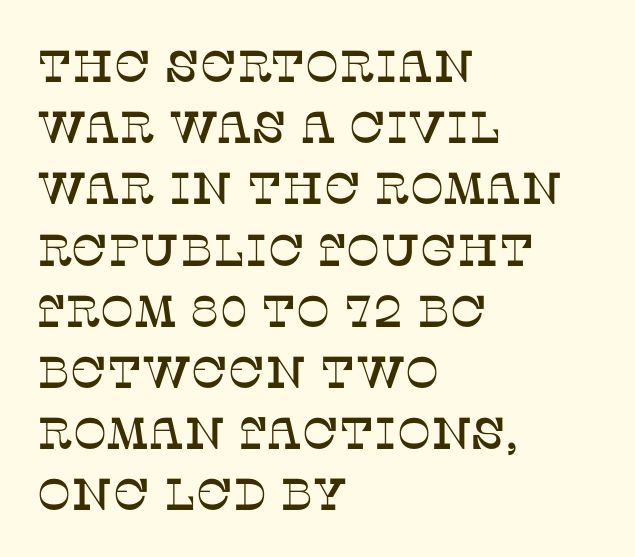
The image shows 45 px serif type, upright; set left-aligned, normal line spacing (1.36x), normal letter spacing, not underlined; low stroke contrast and a large x-height.
